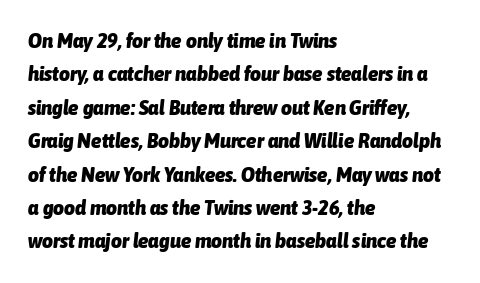
Q: Is the text bold? A: Yes.
Q: Is the text italic (slanted)? A: Yes, it leans right by about 6 degrees.
Q: Is the text underlined? A: No.
Q: How is the paragraph aligned? A: Left-aligned.
Q: Is the spacing between letters normal or unusually wide? A: Normal.
Q: Is the spacing between lines tight, normal or loose? A: Normal.
